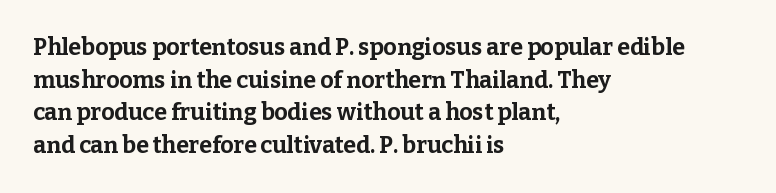
The image shows 23 px bold type, upright; set left-aligned, normal line spacing (1.42x), normal letter spacing, not underlined.
